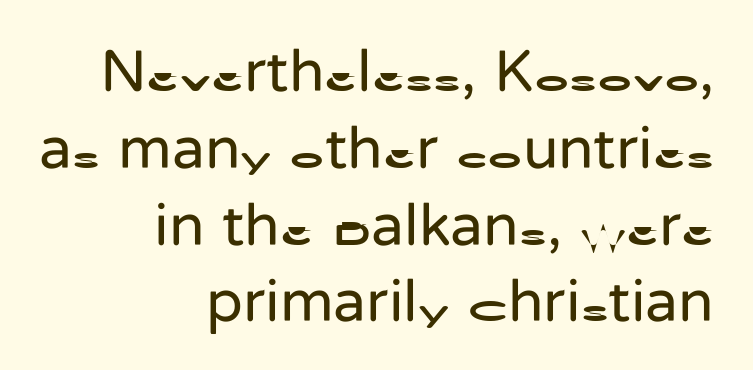
Q: Is the text bold? A: No.
Q: Is the text italic (slanted)? A: No, it is upright.
Q: Is the typeface a serif or a sans-serif typeface? A: Sans-serif.
Q: Is the text underlined? A: No.
Q: How is the paragraph aligned? A: Right-aligned.
Q: Is the spacing between letters normal or unusually wide? A: Normal.
Q: Is the spacing between lines tight, normal or loose? A: Normal.
Q: Width (condensed, normal, or wide)? A: Normal.
Q: Stroke contrast? A: Low.
Q: x-height? A: Medium.
Q: Monospaced? A: No.
